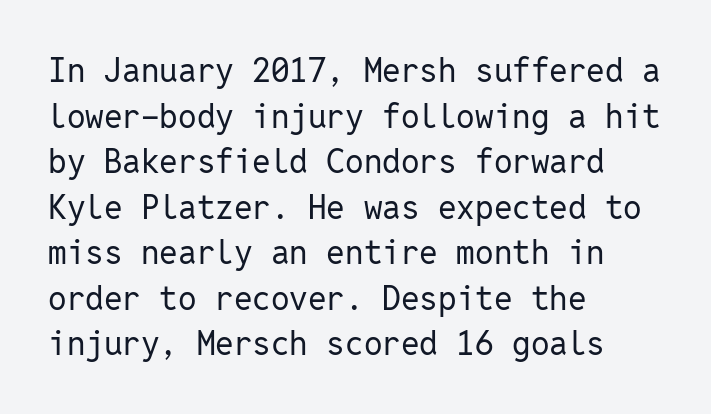
The image shows 33 px regular-weight sans-serif type, upright, monospaced; set left-aligned, normal line spacing (1.38x), normal letter spacing, not underlined; low stroke contrast and a medium x-height.
